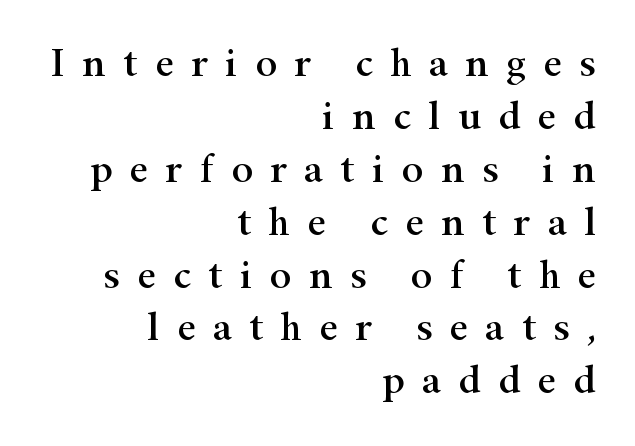
{"serif": "yes", "italic": "no", "width": "wide", "stroke_contrast": "high", "x_height": "small", "monospaced": "no", "underline": "no", "align": "right", "line_spacing": "normal", "line_spacing_ratio": 1.29, "letter_spacing": "wide", "letter_spacing_em": 0.42, "glyph_px": 41}
